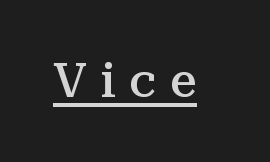
{"serif": "yes", "italic": "no", "bold": "semi", "weight": "semibold", "width": "normal", "stroke_contrast": "medium", "x_height": "medium", "monospaced": "no", "underline": "yes", "letter_spacing": "wide", "letter_spacing_em": 0.3, "glyph_px": 47}
